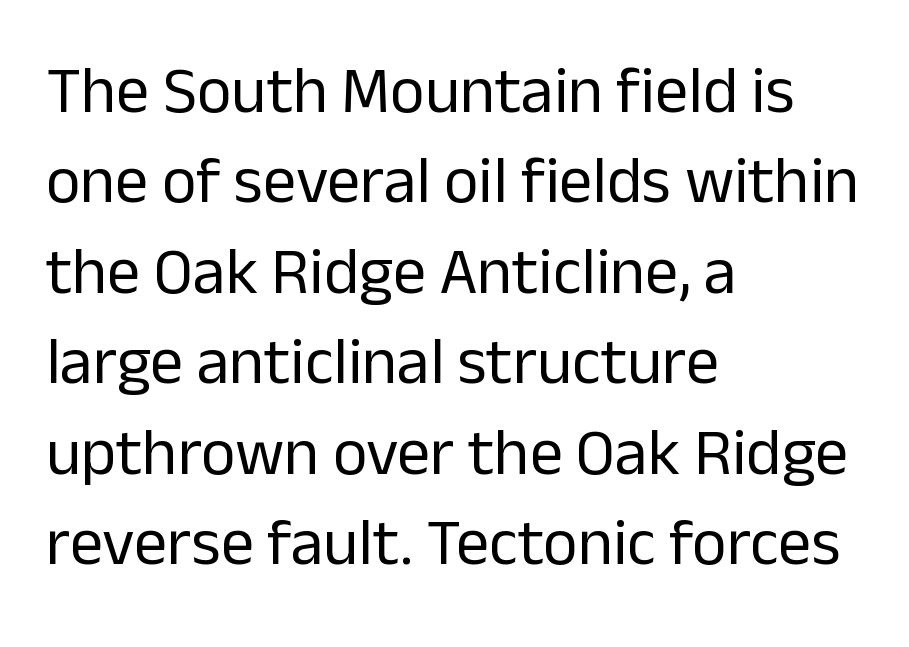
The image shows 66 px regular-weight sans-serif type, upright; set left-aligned, normal line spacing (1.37x), normal letter spacing, not underlined; low stroke contrast and a medium x-height.
